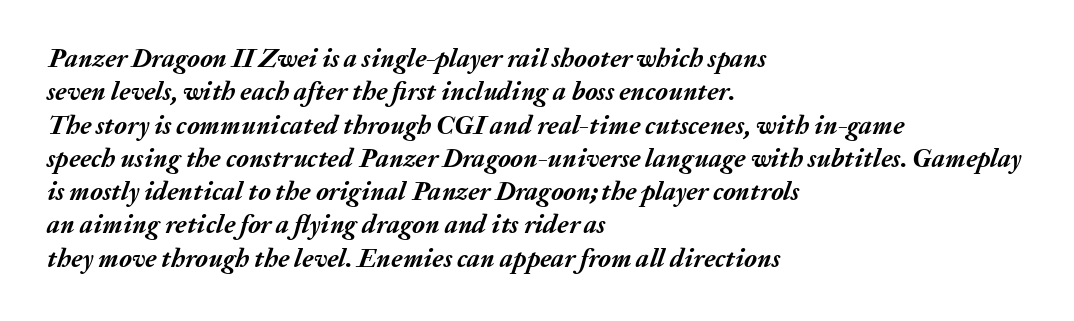
The image shows 26 px bold type, italic (leaning right); set left-aligned, normal line spacing (1.28x), normal letter spacing, not underlined.
